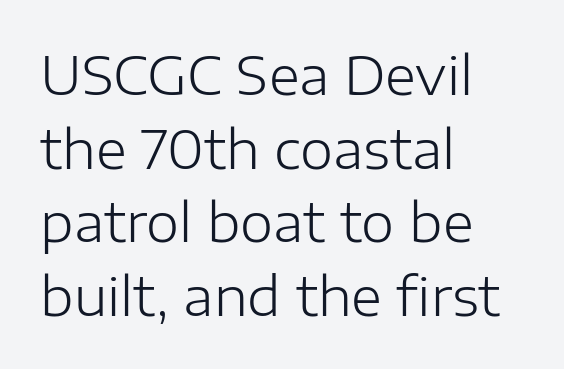
The image shows 53 px light sans-serif type, upright; set left-aligned, normal line spacing (1.39x), normal letter spacing, not underlined; low stroke contrast and a medium x-height.
